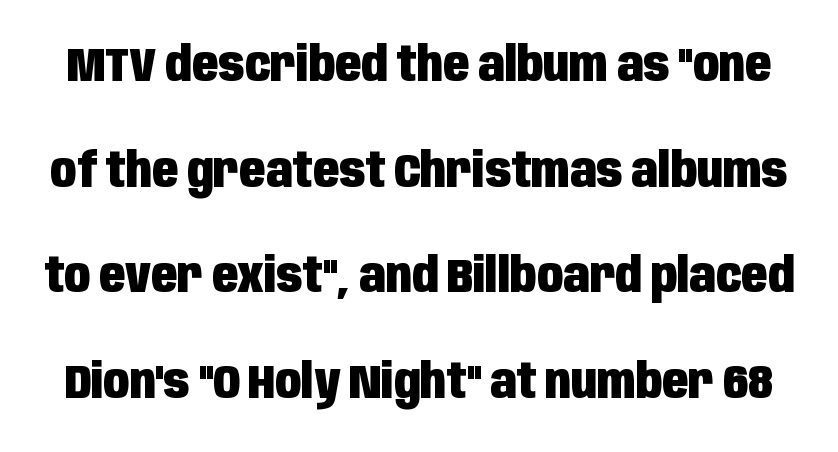
The image shows 48 px heavy, condensed sans-serif type, upright; set loose line spacing (2.2x), normal letter spacing, not underlined; low stroke contrast and a large x-height.
